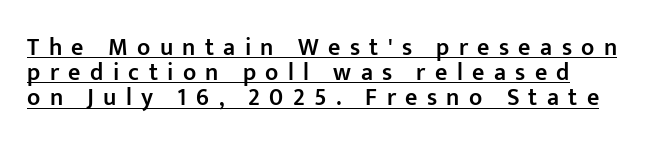
The image shows 24 px text type, upright; set tight line spacing (1.05x), unusually wide letter spacing (+0.39 em), underlined.
